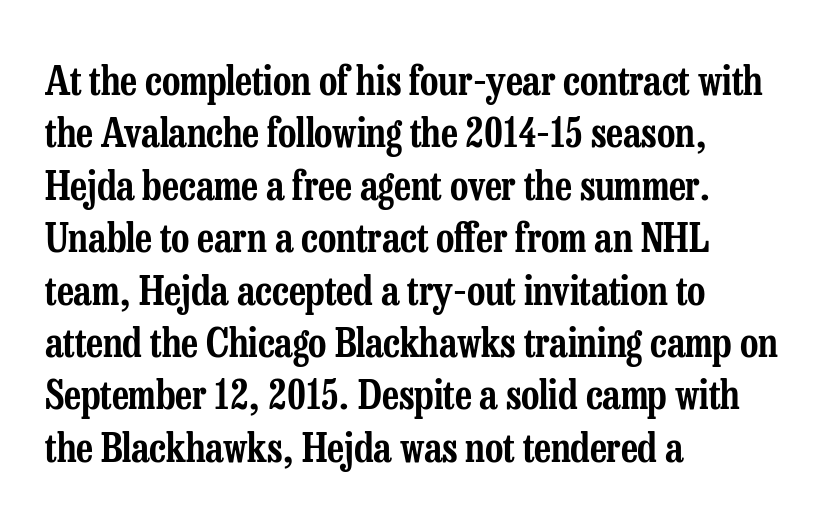
{"serif": "yes", "italic": "no", "width": "condensed", "stroke_contrast": "low", "x_height": "medium", "monospaced": "no", "underline": "no", "align": "left", "line_spacing": "normal", "line_spacing_ratio": 1.31, "letter_spacing": "normal", "letter_spacing_em": 0.0, "glyph_px": 40}
